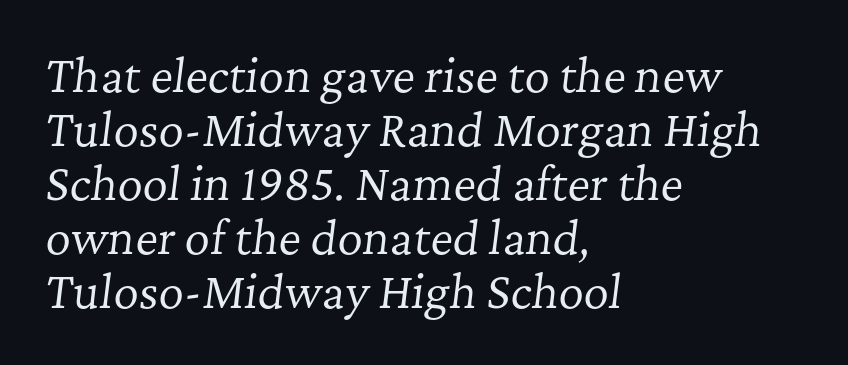
Q: Is the text bold? A: No.
Q: Is the text italic (slanted)? A: Yes, it leans right by about 7 degrees.
Q: Is the typeface a serif or a sans-serif typeface? A: Serif.
Q: Is the text underlined? A: No.
Q: How is the paragraph aligned? A: Left-aligned.
Q: Is the spacing between letters normal or unusually wide? A: Normal.
Q: Width (condensed, normal, or wide)? A: Normal.
Q: Stroke contrast? A: Low.
Q: x-height? A: Medium.
Q: Monospaced? A: No.
